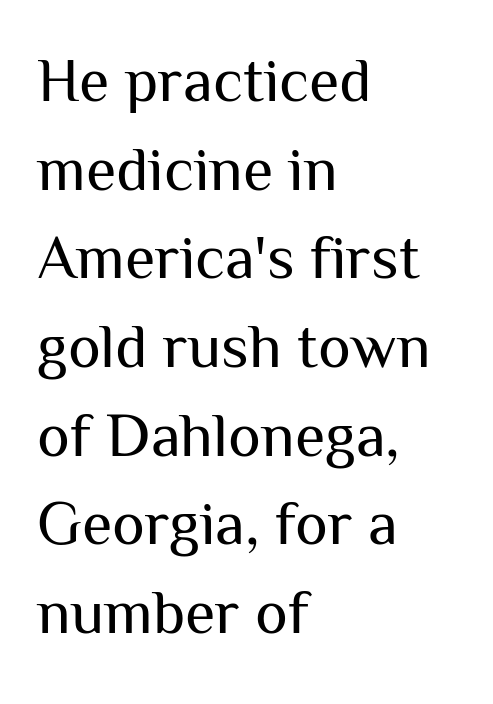
{"serif": "no", "italic": "no", "bold": "no", "weight": "regular", "width": "normal", "stroke_contrast": "medium", "x_height": "medium", "monospaced": "no", "underline": "no", "align": "left", "line_spacing": "normal", "line_spacing_ratio": 1.43, "letter_spacing": "normal", "letter_spacing_em": 0.0, "glyph_px": 62}
